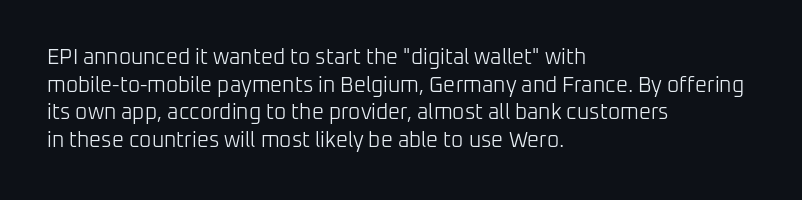
Every stem runs plumb, perpendicular to the baseline. Leftover space on each line is placed entirely after the last word. Check the space under the baseline: it is left empty. This reads as an unemphasized weight, regular at the heaviest. Caption: standard tracking, unaltered.
